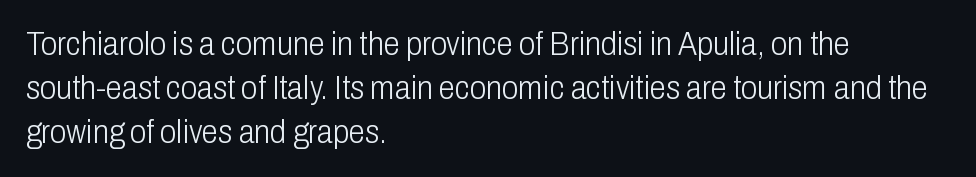
Q: Is the text bold? A: No.
Q: Is the text italic (slanted)? A: No, it is upright.
Q: Is the typeface a serif or a sans-serif typeface? A: Sans-serif.
Q: Is the text underlined? A: No.
Q: How is the paragraph aligned? A: Left-aligned.
Q: Is the spacing between letters normal or unusually wide? A: Normal.
Q: Is the spacing between lines tight, normal or loose? A: Normal.
Q: Width (condensed, normal, or wide)? A: Condensed.
Q: Stroke contrast? A: Low.
Q: x-height? A: Medium.
Q: Monospaced? A: No.
